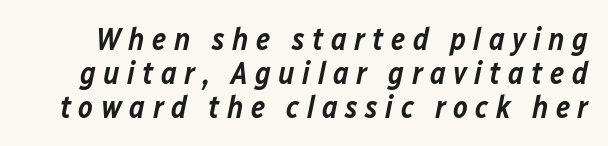
{"italic": "yes", "lean": "right", "slant_degrees": 12, "bold": "semi", "weight": "semibold", "width": "normal", "stroke_contrast": "low", "x_height": "medium", "monospaced": "no", "underline": "no", "line_spacing": "tight", "line_spacing_ratio": 1.09, "letter_spacing": "wide", "letter_spacing_em": 0.24, "glyph_px": 31}
